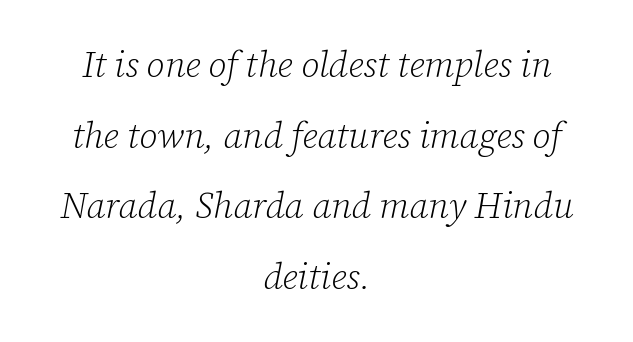
{"serif": "yes", "italic": "yes", "lean": "right", "slant_degrees": 12, "bold": "no", "weight": "light", "width": "normal", "stroke_contrast": "low", "x_height": "medium", "monospaced": "no", "underline": "no", "align": "center", "line_spacing": "loose", "line_spacing_ratio": 1.96, "letter_spacing": "normal", "letter_spacing_em": 0.0, "glyph_px": 36}
